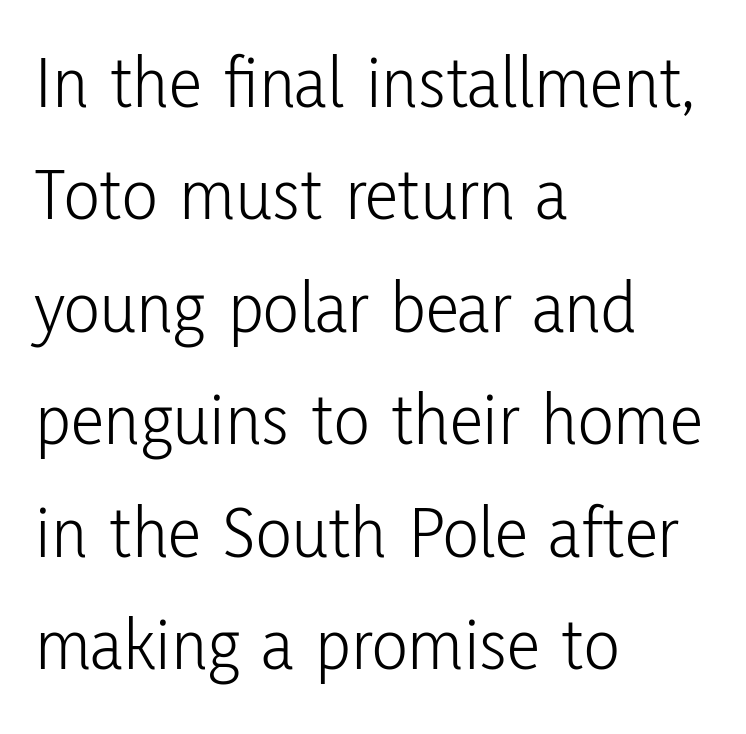
You could not count columns in this text — the font is proportionally spaced. This sample uses a sans-serif face. Regular leading. The space beneath each line is pristine and unruled. Compared with typical body copy, the letter spacing here is the same.
